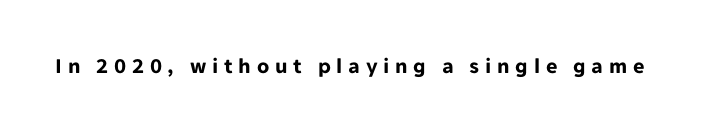
Q: Is the text bold? A: Yes.
Q: Is the text italic (slanted)? A: No, it is upright.
Q: Is the text underlined? A: No.
Q: Is the spacing between letters normal or unusually wide? A: Unusually wide.
